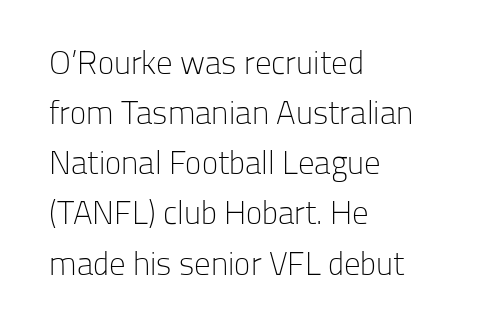
{"serif": "no", "italic": "no", "bold": "no", "weight": "light", "width": "normal", "stroke_contrast": "low", "x_height": "medium", "monospaced": "no", "underline": "no", "align": "left", "line_spacing": "normal", "line_spacing_ratio": 1.52, "letter_spacing": "normal", "letter_spacing_em": 0.0, "glyph_px": 33}
